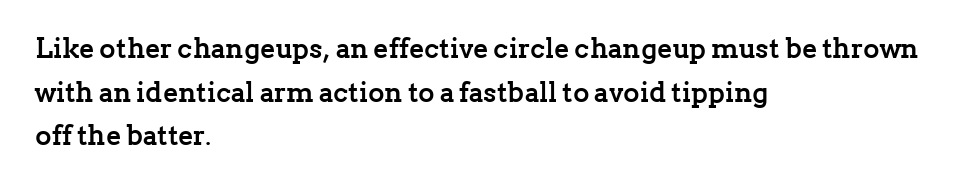
Observe the serifs anchoring each vertical stroke in this sample. The designer left line spacing at the default. Think of a printed novel: that variable character pitch is what you see here. Where is the straight margin? On the left. The typesetting leans heavy: a genuine bold. Quick note: underline off.
